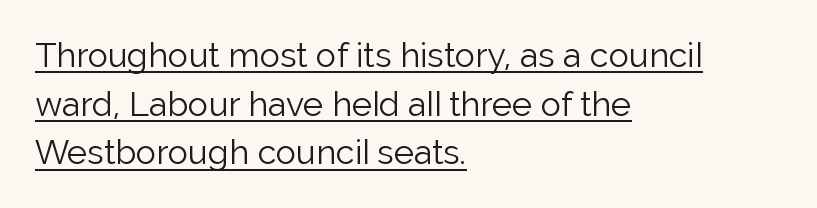
Q: Is the text bold? A: No.
Q: Is the text italic (slanted)? A: No, it is upright.
Q: Is the typeface a serif or a sans-serif typeface? A: Sans-serif.
Q: Is the text underlined? A: Yes.
Q: How is the paragraph aligned? A: Left-aligned.
Q: Is the spacing between letters normal or unusually wide? A: Normal.
Q: Is the spacing between lines tight, normal or loose? A: Normal.
Q: Width (condensed, normal, or wide)? A: Normal.
Q: Stroke contrast? A: Low.
Q: x-height? A: Medium.
Q: Monospaced? A: No.
